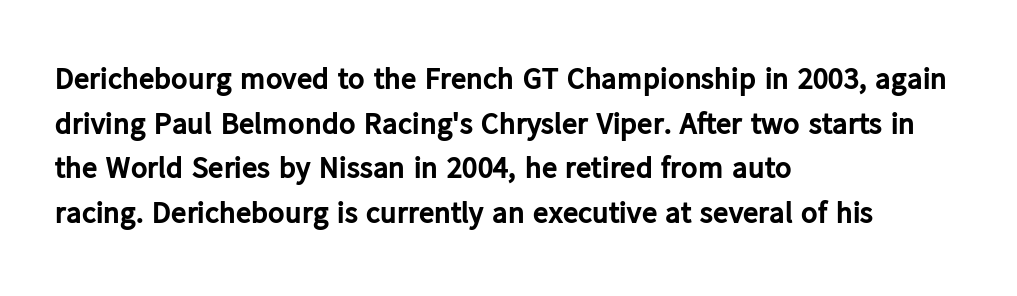
{"serif": "no", "italic": "no", "bold": "yes", "weight": "bold", "width": "normal", "stroke_contrast": "low", "x_height": "medium", "monospaced": "no", "underline": "no", "align": "left", "line_spacing": "normal", "line_spacing_ratio": 1.44, "letter_spacing": "normal", "letter_spacing_em": 0.0, "glyph_px": 31}
